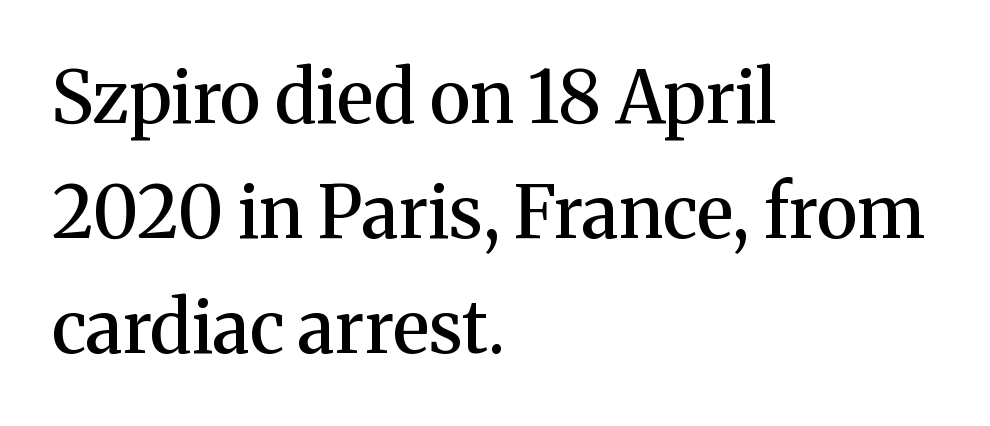
This sample uses a serif face. The string is rendered with underlining switched off. The rendering uses a moderate line-height, typical for paragraphs. You could not count columns in this text — the font is proportionally spaced. Students, note that the glyphs here touch the page at normal intervals.
